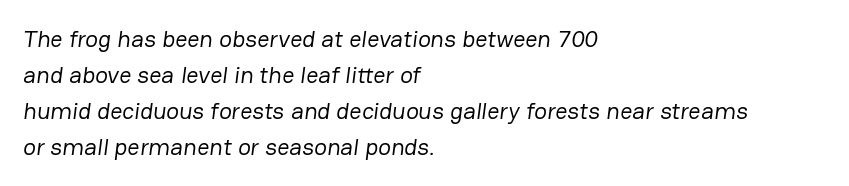
The image shows 24 px text type; set left-aligned, normal line spacing (1.5x), normal letter spacing, not underlined.
